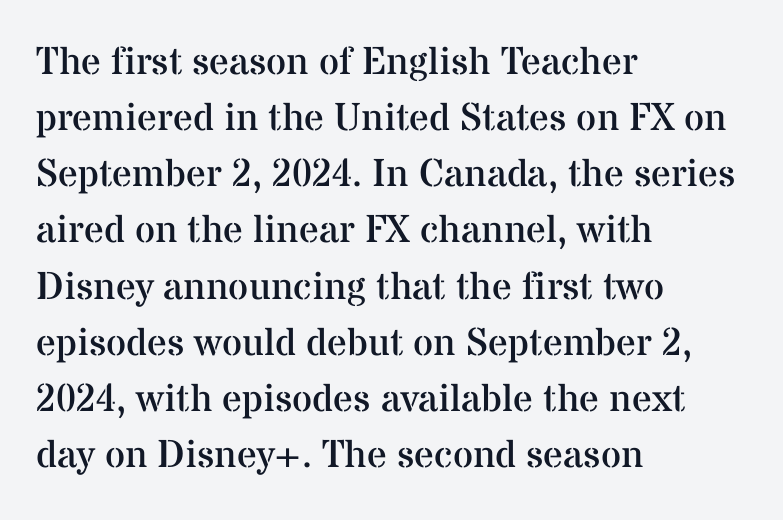
The image shows 39 px regular-weight serif type, upright; set left-aligned, normal line spacing (1.44x), normal letter spacing, not underlined; medium stroke contrast and a medium x-height.
